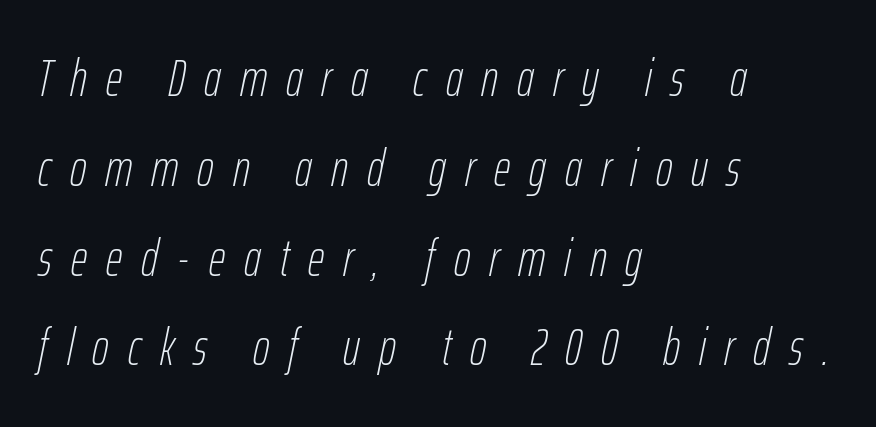
The image shows 51 px thin, condensed type, italic (leaning right); set left-aligned, line spacing 1.76x, unusually wide letter spacing (+0.37 em), not underlined; low stroke contrast and a medium x-height.
